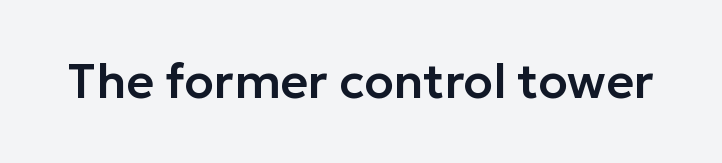
{"serif": "no", "italic": "no", "width": "normal", "stroke_contrast": "low", "x_height": "medium", "monospaced": "no", "underline": "no", "letter_spacing": "normal", "letter_spacing_em": 0.0, "glyph_px": 48}
